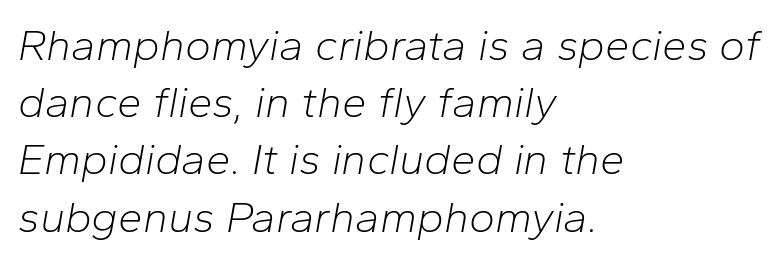
Q: Is the text bold? A: No.
Q: Is the text italic (slanted)? A: Yes, it leans right by about 10 degrees.
Q: Is the text underlined? A: No.
Q: How is the paragraph aligned? A: Left-aligned.
Q: Is the spacing between letters normal or unusually wide? A: Normal.
Q: Is the spacing between lines tight, normal or loose? A: Normal.
Q: Width (condensed, normal, or wide)? A: Normal.
Q: Stroke contrast? A: Low.
Q: x-height? A: Medium.
Q: Monospaced? A: No.
